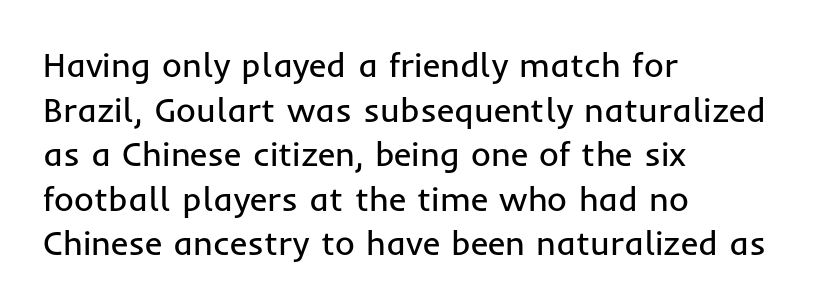
Q: Is the text bold? A: No.
Q: Is the text italic (slanted)? A: No, it is upright.
Q: Is the typeface a serif or a sans-serif typeface? A: Sans-serif.
Q: Is the text underlined? A: No.
Q: How is the paragraph aligned? A: Left-aligned.
Q: Is the spacing between letters normal or unusually wide? A: Normal.
Q: Is the spacing between lines tight, normal or loose? A: Normal.
Q: Width (condensed, normal, or wide)? A: Normal.
Q: Stroke contrast? A: Low.
Q: x-height? A: Medium.
Q: Monospaced? A: No.
